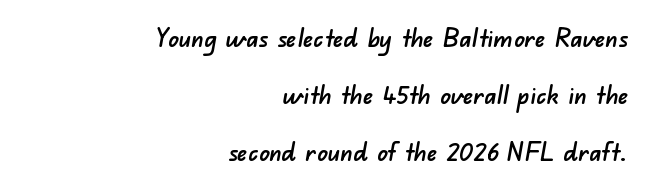
Q: Is the text underlined? A: No.
Q: How is the paragraph aligned? A: Right-aligned.
Q: Is the spacing between letters normal or unusually wide? A: Normal.
Q: Is the spacing between lines tight, normal or loose? A: Loose.
